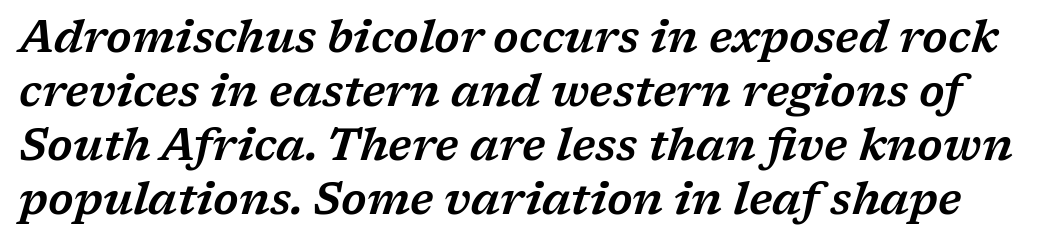
The image shows 44 px wide serif type, italic (leaning right); set line spacing 1.23x, normal letter spacing, not underlined; low stroke contrast and a medium x-height.
